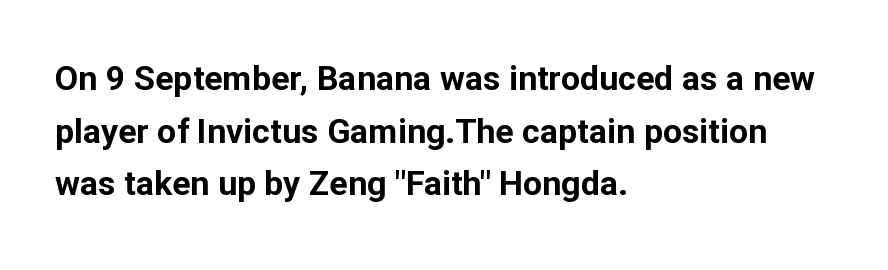
Vertical spacing — default. Inter-character spacing is left at the font's built-in metrics. Has an underline been added? It has not. Note the varied advance widths — an 'i' is clearly narrower than an 'm'. Does the weight exceed regular? Yes, all the way to bold. In terms of letterform style, serifs are entirely absent.
